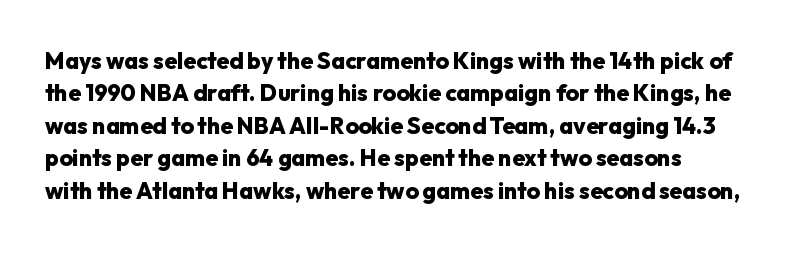
The image shows 23 px bold type, upright; set left-aligned, normal line spacing (1.41x), normal letter spacing, not underlined.
